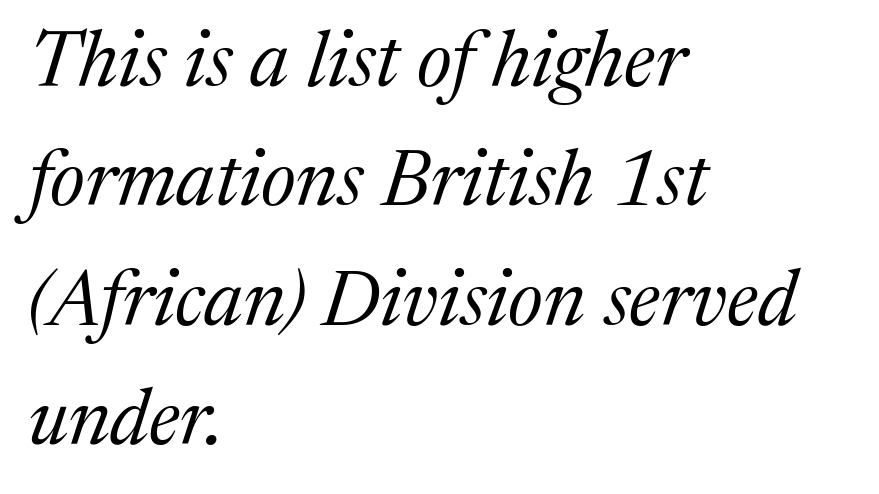
The words here are not underlined. No heavy texture on the line: the type isn't bold. Is the letter spacing exaggerated? No — it looks like the ordinary default. Which margin do the lines hug? The left one — the right edge is uneven.
